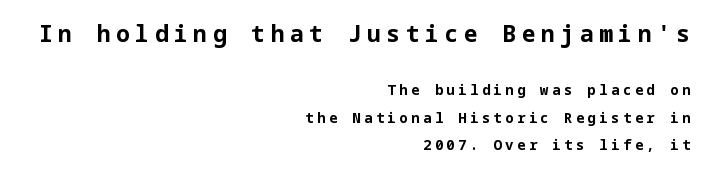
Q: Is the text bold? A: Yes.
Q: Is the text italic (slanted)? A: No, it is upright.
Q: Is the text underlined? A: No.
Q: How is the paragraph aligned? A: Right-aligned.
Q: Is the spacing between letters normal or unusually wide? A: Unusually wide.
Q: Is the spacing between lines tight, normal or loose? A: Loose.
Q: Which block of text is set in a larger size, the first (top) or the second (bottom)? A: The first (top) one.
